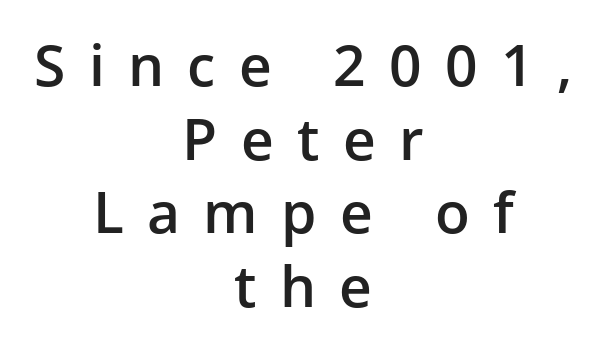
Q: Is the text bold? A: Semi-bold.
Q: Is the text italic (slanted)? A: No, it is upright.
Q: Is the typeface a serif or a sans-serif typeface? A: Sans-serif.
Q: Is the text underlined? A: No.
Q: How is the paragraph aligned? A: Centered.
Q: Is the spacing between letters normal or unusually wide? A: Unusually wide.
Q: Is the spacing between lines tight, normal or loose? A: Normal.
Q: Width (condensed, normal, or wide)? A: Normal.
Q: Stroke contrast? A: Low.
Q: x-height? A: Medium.
Q: Monospaced? A: No.
